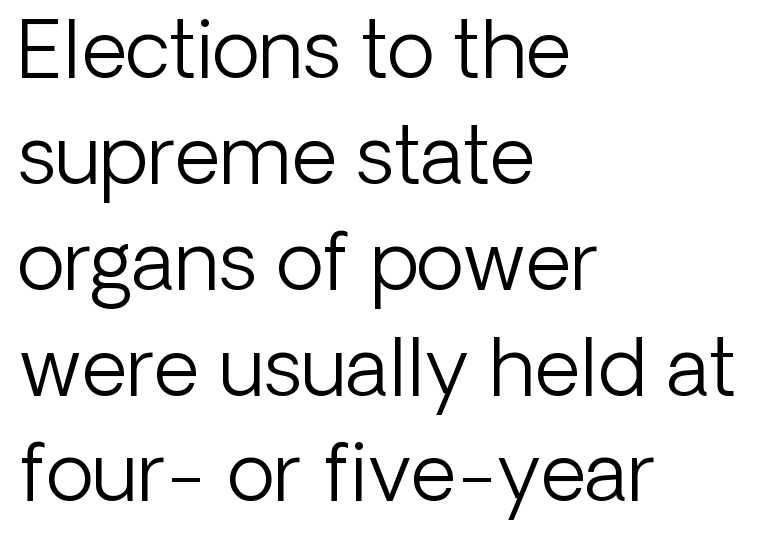
Q: Is the text bold? A: No.
Q: Is the text italic (slanted)? A: No, it is upright.
Q: Is the typeface a serif or a sans-serif typeface? A: Sans-serif.
Q: Is the text underlined? A: No.
Q: How is the paragraph aligned? A: Left-aligned.
Q: Is the spacing between letters normal or unusually wide? A: Normal.
Q: Is the spacing between lines tight, normal or loose? A: Normal.
Q: Width (condensed, normal, or wide)? A: Normal.
Q: Stroke contrast? A: Low.
Q: x-height? A: Medium.
Q: Monospaced? A: No.
